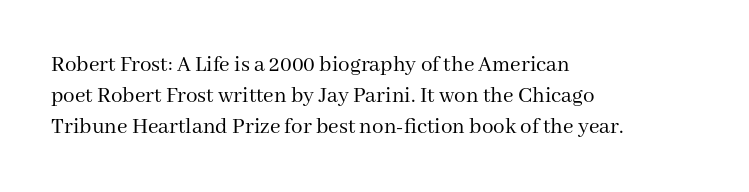
Descenders are the only things crossing below the line. The font sits on the lighter half of the weight spectrum, regular included. Does the copy run flush right? No — it runs flush left. Vertically, the passage feels balanced, rows spaced as you'd expect.
